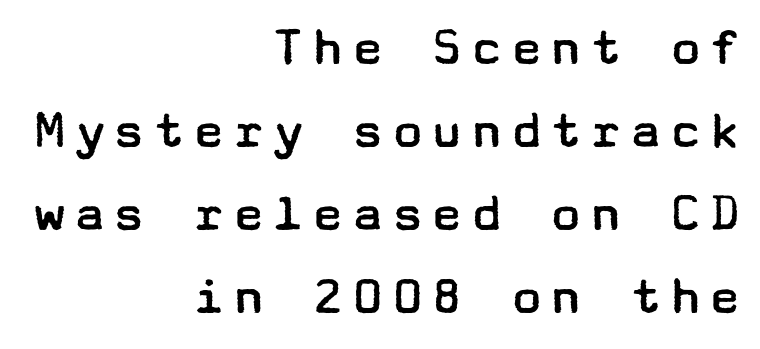
Q: Is the text bold? A: No.
Q: Is the text italic (slanted)? A: No, it is upright.
Q: Is the typeface a serif or a sans-serif typeface? A: Sans-serif.
Q: Is the text underlined? A: No.
Q: How is the paragraph aligned? A: Right-aligned.
Q: Is the spacing between lines tight, normal or loose? A: Normal.
Q: Width (condensed, normal, or wide)? A: Wide.
Q: Stroke contrast? A: Low.
Q: x-height? A: Medium.
